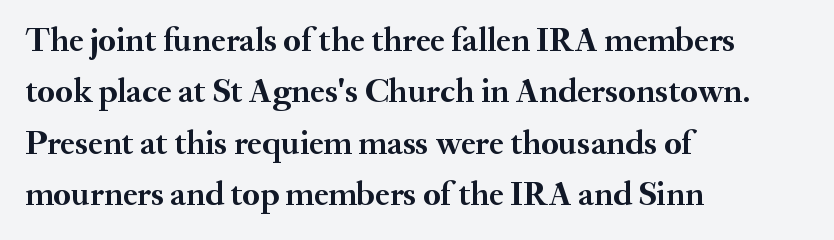
The image shows 34 px semibold serif type, upright; set left-aligned, normal line spacing (1.51x), normal letter spacing, not underlined; medium stroke contrast and a small x-height.
